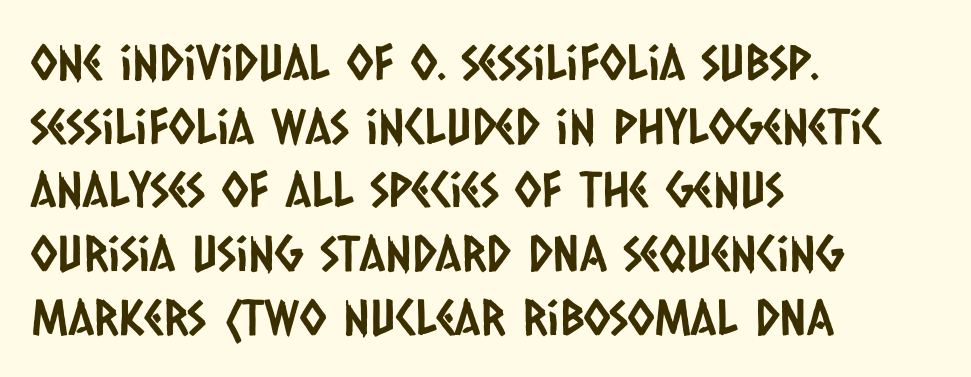
Q: Is the typeface a serif or a sans-serif typeface? A: Sans-serif.
Q: Is the text underlined? A: No.
Q: How is the paragraph aligned? A: Left-aligned.
Q: Is the spacing between letters normal or unusually wide? A: Normal.
Q: Is the spacing between lines tight, normal or loose? A: Normal.
Q: Width (condensed, normal, or wide)? A: Condensed.
Q: Stroke contrast? A: Low.
Q: x-height? A: Large.
Q: Monospaced? A: No.
